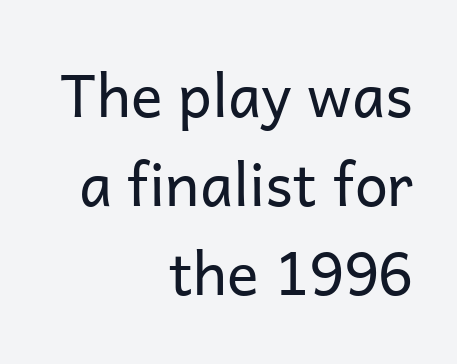
Stroke terminals: plain, sans-serif. Interline gaps are of average width in this sample. Has an underline been added? It has not. The font sits on the lighter half of the weight spectrum, regular included.
